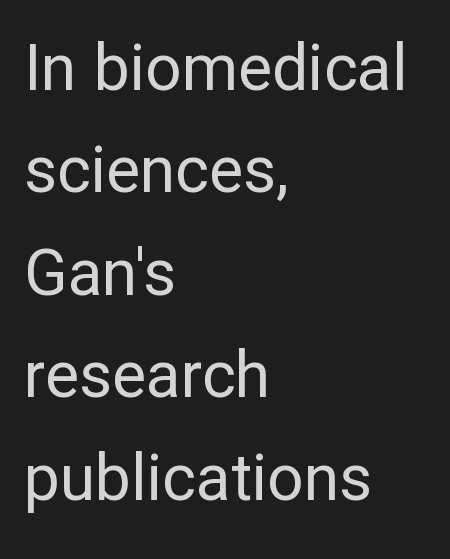
The image shows 64 px regular-weight sans-serif type, upright; set left-aligned, normal line spacing (1.6x), normal letter spacing, not underlined; low stroke contrast and a medium x-height.
